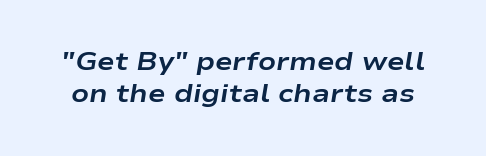
A full-strength bold gives these letters their thick strokes. Underline: absent. Notice how the stems are inclined rather than vertical — that's the hallmark of italics. How are the letters spaced? Ordinarily, with no added tracking.
